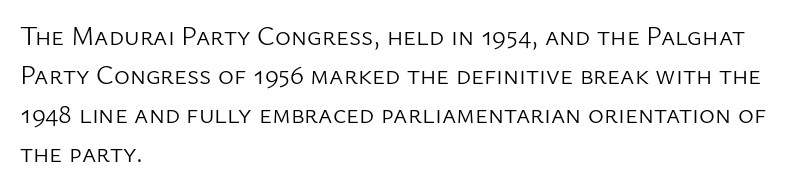
Default kerning and tracking; the words read as compact shapes. No heavy texture on the line: the type isn't bold. A roman cut, with each character standing at attention. Notice how the passage keeps a crisp vertical edge on the left only. Bare-footed words on every line.
